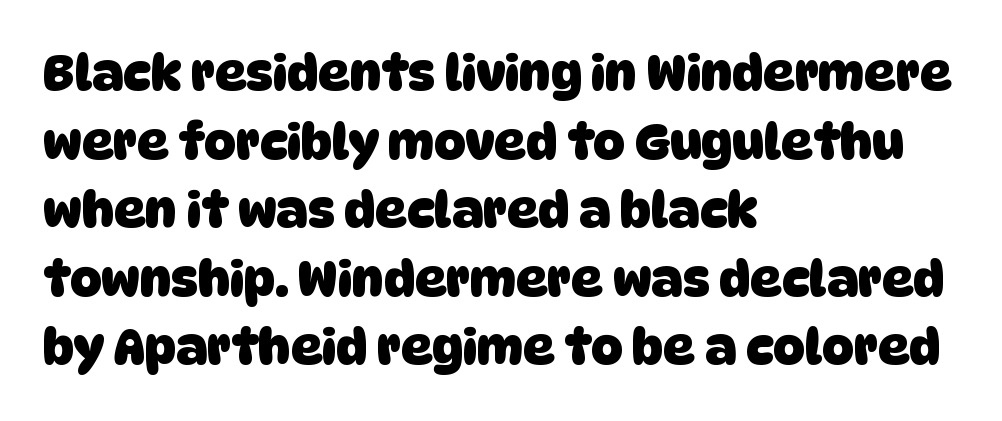
The image shows 49 px heavy sans-serif type; set left-aligned, normal line spacing (1.4x), normal letter spacing, not underlined; low stroke contrast and a large x-height.
